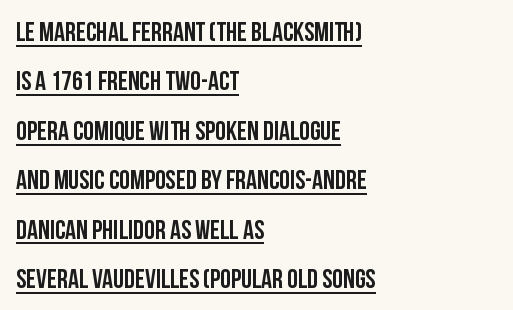
{"italic": "no", "underline": "yes", "align": "left", "line_spacing_ratio": 1.83, "letter_spacing": "normal", "letter_spacing_em": 0.0, "glyph_px": 27}
